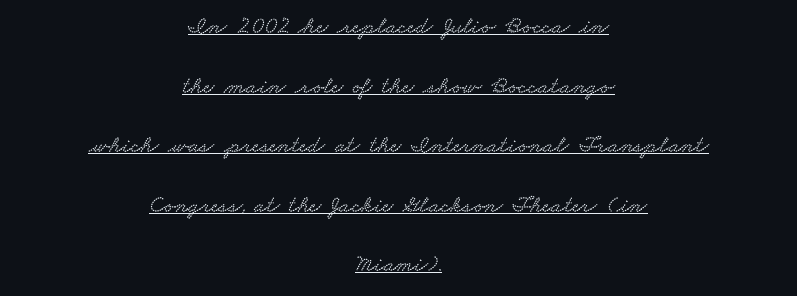
The setting favours the middle, as headings and verse often do. Observe the ordinary spacing: letters are neighbours, not strangers. Interline gaps are noticeably wide in this sample. Looks like someone drew a line under every word here.
